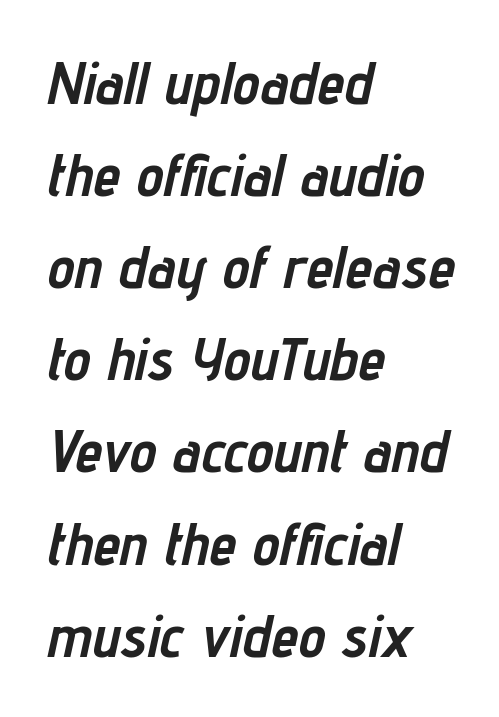
Q: Is the text bold? A: Yes.
Q: Is the text italic (slanted)? A: Yes, it leans right by about 12 degrees.
Q: Is the text underlined? A: No.
Q: How is the paragraph aligned? A: Left-aligned.
Q: Is the spacing between letters normal or unusually wide? A: Normal.
Q: Is the spacing between lines tight, normal or loose? A: Normal.
Q: Width (condensed, normal, or wide)? A: Condensed.
Q: Stroke contrast? A: Low.
Q: x-height? A: Medium.
Q: Monospaced? A: No.
